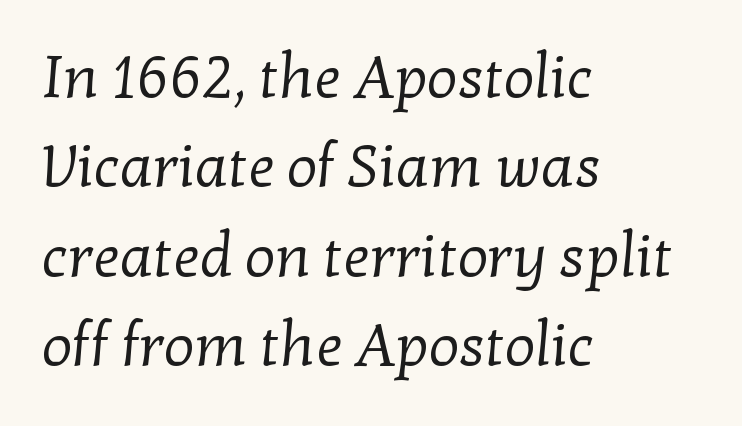
Counters stay open thanks to moderate or lighter strokes. Line starts are locked; line ends wander. Words float on clear page, feet unadorned. Does extra space separate the letters? No, they use regular spacing.
